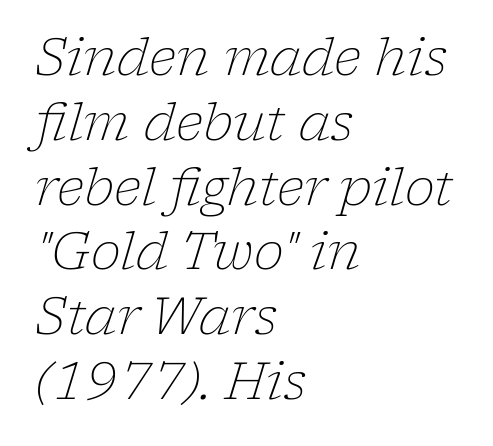
Q: Is the text bold? A: No.
Q: Is the text italic (slanted)? A: Yes, it leans right by about 17 degrees.
Q: Is the typeface a serif or a sans-serif typeface? A: Serif.
Q: Is the text underlined? A: No.
Q: How is the paragraph aligned? A: Left-aligned.
Q: Is the spacing between letters normal or unusually wide? A: Normal.
Q: Is the spacing between lines tight, normal or loose? A: Normal.
Q: Width (condensed, normal, or wide)? A: Normal.
Q: Stroke contrast? A: Low.
Q: x-height? A: Medium.
Q: Monospaced? A: No.
